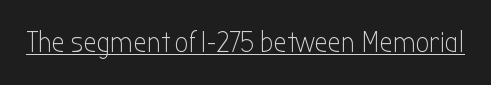
{"serif": "no", "italic": "no", "bold": "no", "weight": "light", "width": "condensed", "stroke_contrast": "low", "x_height": "medium", "monospaced": "no", "underline": "yes", "letter_spacing": "normal", "letter_spacing_em": 0.0, "glyph_px": 30}
